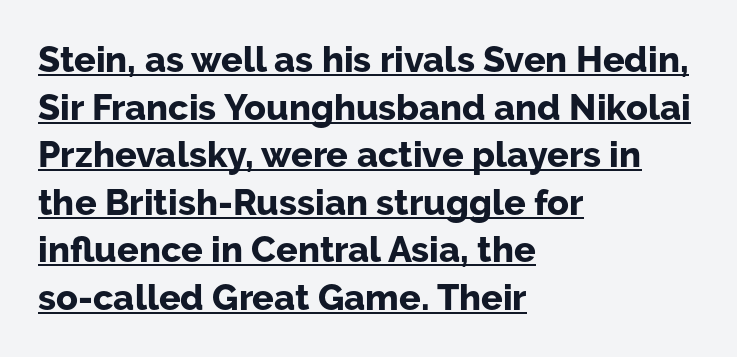
Quick note: not italic, upright. This sample has the flowing, uneven cadence of proportional lettering. This is sans-serif lettering, the kind often seen on screens and signage. A full-strength bold gives these letters their thick strokes.
